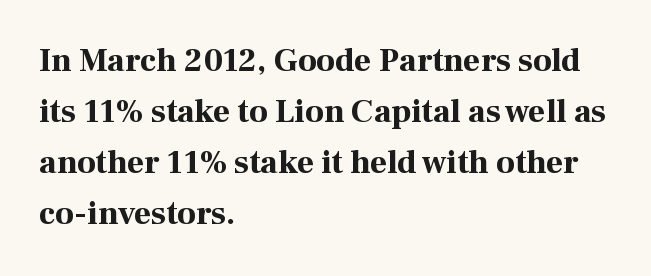
{"serif": "yes", "italic": "no", "bold": "yes", "weight": "bold", "width": "normal", "stroke_contrast": "high", "x_height": "medium", "monospaced": "no", "underline": "no", "align": "left", "line_spacing": "normal", "line_spacing_ratio": 1.55, "letter_spacing": "normal", "letter_spacing_em": 0.0, "glyph_px": 33}
